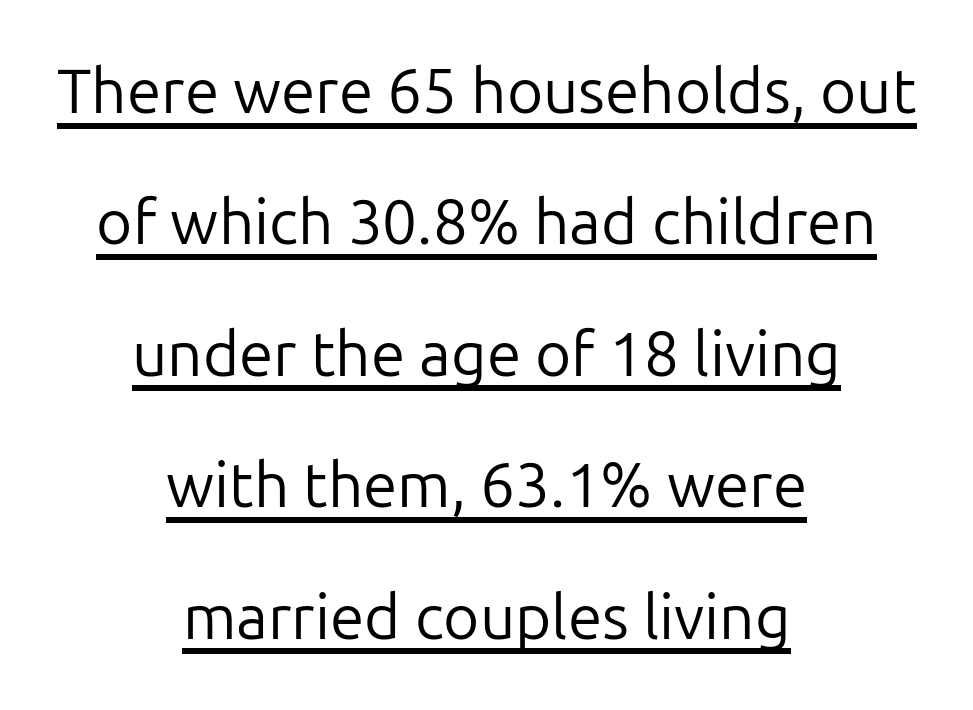
Note the varied advance widths — an 'i' is clearly narrower than an 'm'. Does the leading feel generous? Absolutely, it's lavish. Is the stroke heavy? The answer is a plain regular-or-lighter. The type is set solid horizontally, with unmodified tracking. Notice how the stems are strictly vertical — no italics here. The typesetter chose a symmetrical, centered arrangement here.
